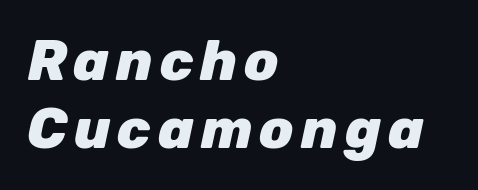
A typesetter would mark this as italic. The string is rendered with underlining switched off. The passage shown is emphatically bold. Do the characters align in a grid? No, the font is proportional. Horizontal alignment here is leftward, the default for most running prose.
